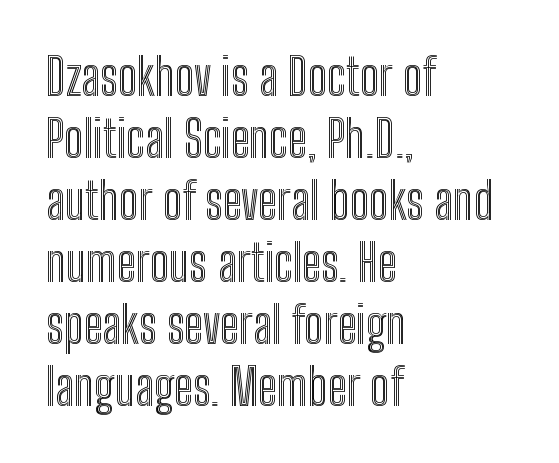
Words appear dense and cohesive because spacing is normal. Posture: vertical. These lines are rendered in a variable-pitch font. In CSS terms this would be text-align: left. The zone under the glyphs is completely vacant.
